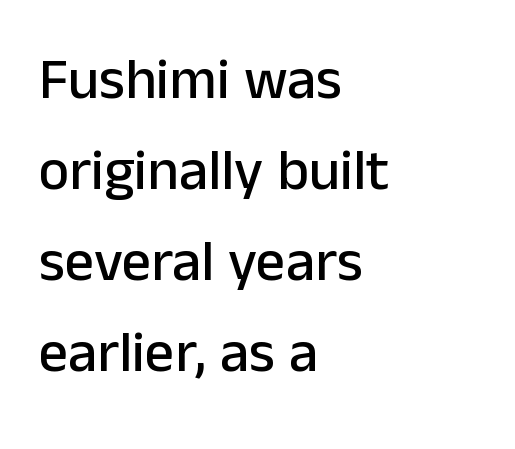
The image shows 58 px sans-serif type, upright; set left-aligned, normal line spacing (1.57x), normal letter spacing, not underlined; low stroke contrast and a medium x-height.
